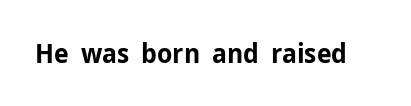
The image shows 27 px bold type, upright; set normal letter spacing, not underlined.
